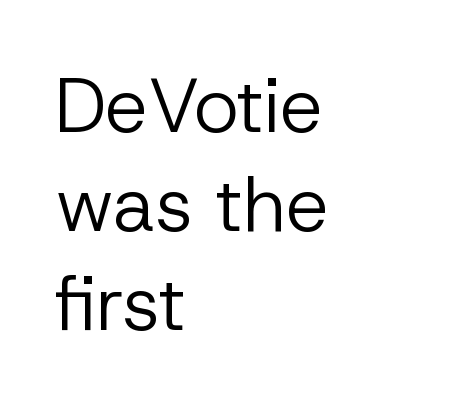
The image shows 76 px regular-weight sans-serif type, upright; set left-aligned, normal line spacing (1.3x), normal letter spacing, not underlined; low stroke contrast and a medium x-height.
